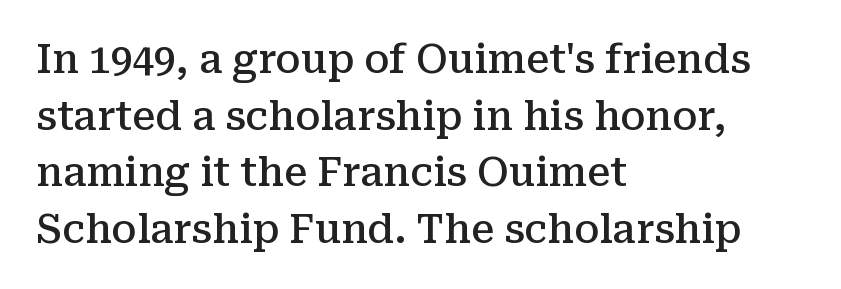
The image shows 39 px semibold serif type, upright; set left-aligned, normal line spacing (1.45x), normal letter spacing, not underlined; medium stroke contrast and a medium x-height.
